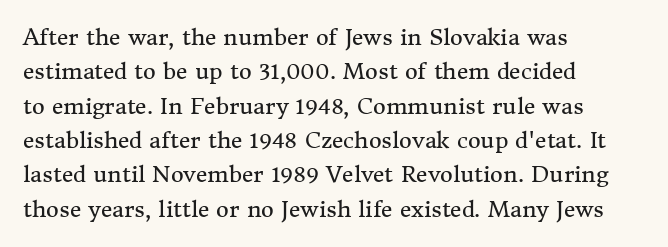
The specimen reads as upright at a glance. Is the stroke heavy? The answer is a plain regular-or-lighter. Clear beneath every line of the passage. Notice how descenders clear the ascenders below comfortably — that's standard leading.
